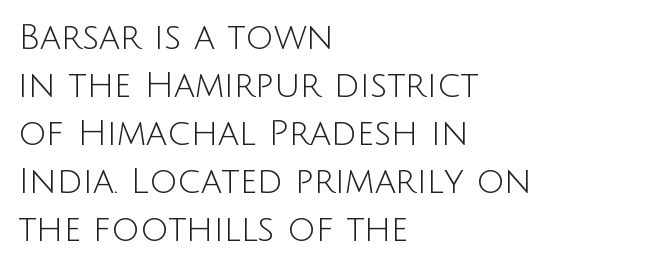
The letters advance in unequal steps, a hallmark of proportional type. Descenders hang freely into open space. Words appear dense and cohesive because spacing is normal. Students, observe: this is what conventionally led text looks like. The text block is weighted toward the left margin, trailing off unevenly rightward. Compared with a typical body face, this is equally light or lighter still.
